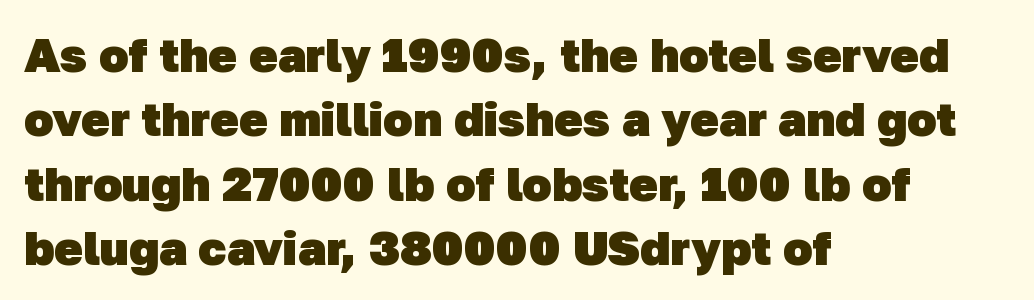
Q: Is the text bold? A: Yes.
Q: Is the typeface a serif or a sans-serif typeface? A: Sans-serif.
Q: Is the text underlined? A: No.
Q: How is the paragraph aligned? A: Left-aligned.
Q: Is the spacing between letters normal or unusually wide? A: Normal.
Q: Is the spacing between lines tight, normal or loose? A: Normal.
Q: Width (condensed, normal, or wide)? A: Normal.
Q: Stroke contrast? A: Low.
Q: x-height? A: Medium.
Q: Monospaced? A: No.
